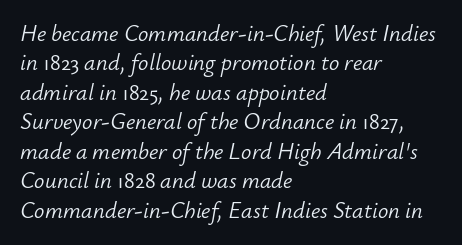
The strip under each line holds only bare page. Stems and bowls with no extra thickness — not bold. The letters sit at their default tracking, neither squeezed nor spread. The text block is weighted toward the left margin, trailing off unevenly rightward.
